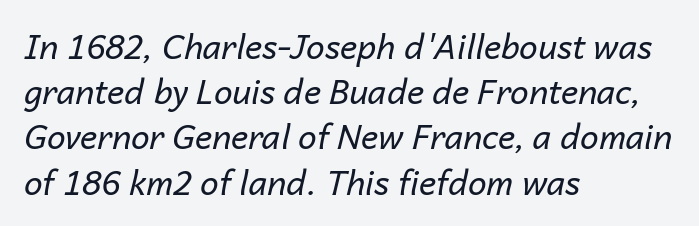
The image shows 33 px regular-weight type, italic (leaning right); set left-aligned, normal line spacing (1.37x), normal letter spacing, not underlined; low stroke contrast and a medium x-height.
